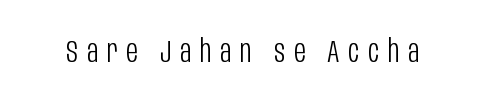
The image shows 32 px light, condensed sans-serif type, upright; set unusually wide letter spacing (+0.27 em), not underlined; low stroke contrast and a large x-height.
